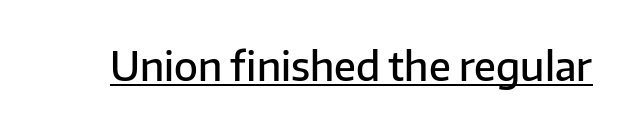
The image shows 39 px semibold sans-serif type, upright; set normal letter spacing, underlined; low stroke contrast and a medium x-height.
